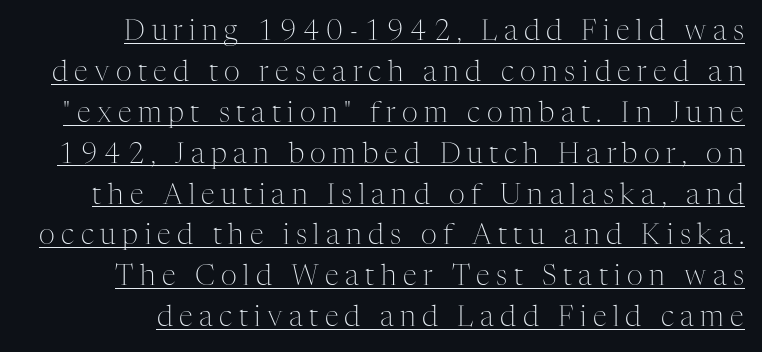
Q: Is the text bold? A: No.
Q: Is the text italic (slanted)? A: No, it is upright.
Q: Is the typeface a serif or a sans-serif typeface? A: Serif.
Q: Is the text underlined? A: Yes.
Q: Is the spacing between letters normal or unusually wide? A: Unusually wide.
Q: Is the spacing between lines tight, normal or loose? A: Normal.
Q: Width (condensed, normal, or wide)? A: Normal.
Q: Stroke contrast? A: Medium.
Q: x-height? A: Medium.
Q: Monospaced? A: No.
